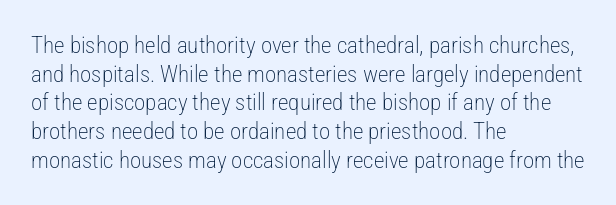
The image shows 23 px text type, upright; set left-aligned, normal line spacing (1.25x), normal letter spacing, not underlined.
